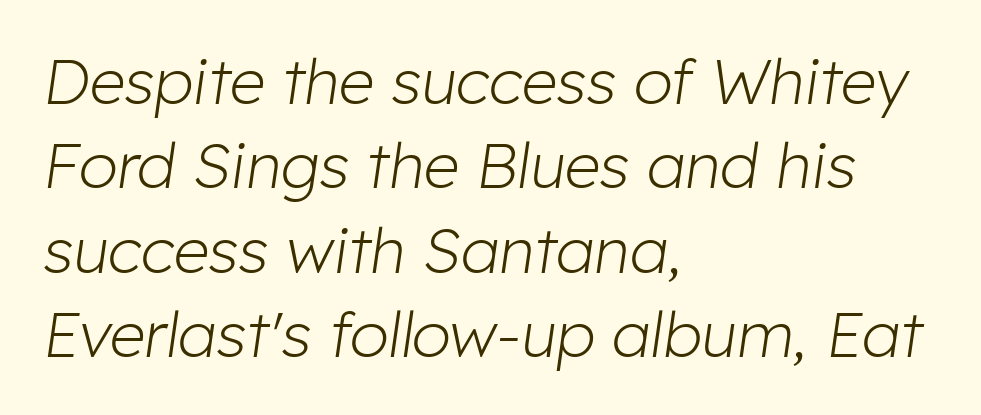
{"italic": "yes", "lean": "right", "slant_degrees": 8, "bold": "no", "weight": "light", "width": "normal", "stroke_contrast": "low", "x_height": "medium", "monospaced": "no", "underline": "no", "align": "left", "line_spacing": "normal", "line_spacing_ratio": 1.34, "letter_spacing": "normal", "letter_spacing_em": 0.0, "glyph_px": 63}
